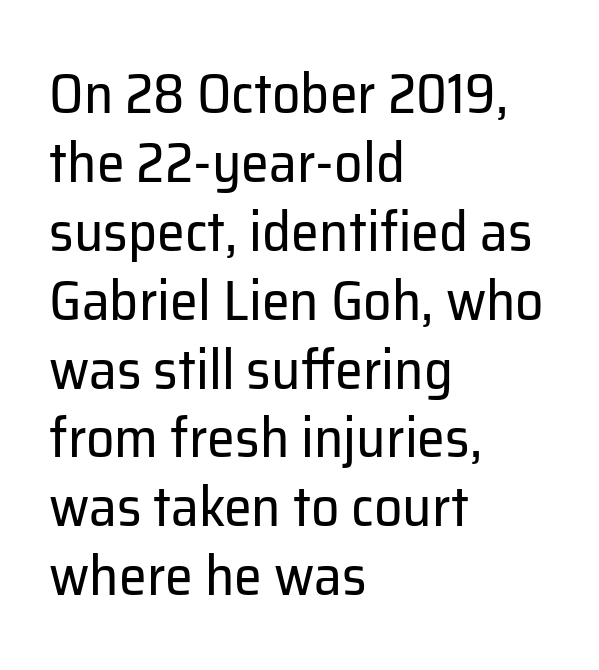
{"serif": "no", "italic": "no", "bold": "no", "weight": "regular", "width": "normal", "stroke_contrast": "low", "x_height": "medium", "monospaced": "no", "underline": "no", "align": "left", "line_spacing_ratio": 1.23, "letter_spacing": "normal", "letter_spacing_em": 0.0, "glyph_px": 56}
